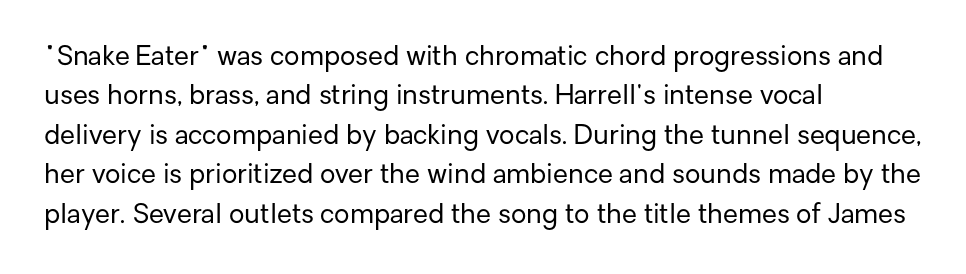
{"italic": "no", "bold": "no", "underline": "no", "align": "left", "line_spacing": "normal", "line_spacing_ratio": 1.46, "letter_spacing": "normal", "letter_spacing_em": 0.0, "glyph_px": 27}
